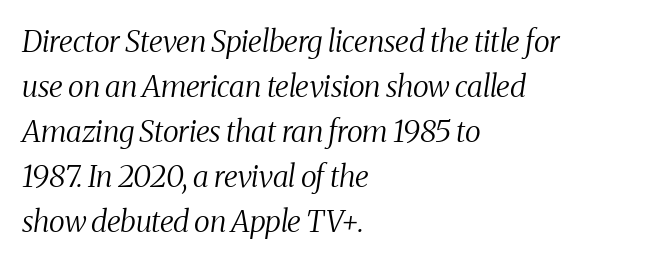
The image shows 30 px regular-weight, condensed serif type, italic (leaning right); set left-aligned, normal line spacing (1.5x), normal letter spacing, not underlined; medium stroke contrast and a medium x-height.
